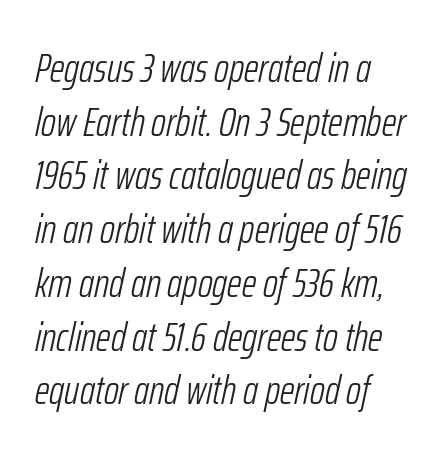
{"italic": "yes", "lean": "right", "slant_degrees": 12, "bold": "no", "weight": "light", "width": "condensed", "stroke_contrast": "low", "x_height": "medium", "monospaced": "no", "underline": "no", "align": "left", "line_spacing": "normal", "line_spacing_ratio": 1.31, "letter_spacing": "normal", "letter_spacing_em": 0.0, "glyph_px": 41}
